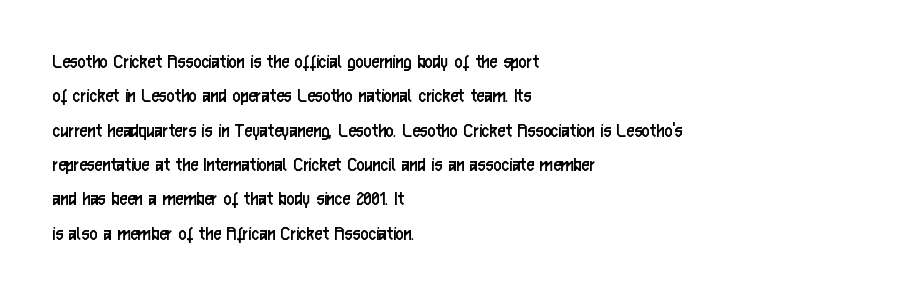
The specimen reads as upright at a glance. Is the stroke heavy? The answer is a plain regular-or-lighter. Clear beneath every line of the passage. Notice how descenders clear the ascenders below comfortably — that's standard leading.
